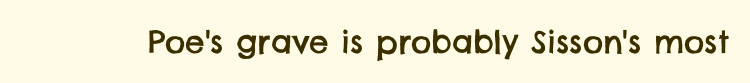
The image shows 31 px sans-serif type; set normal letter spacing, not underlined; low stroke contrast and a large x-height.
